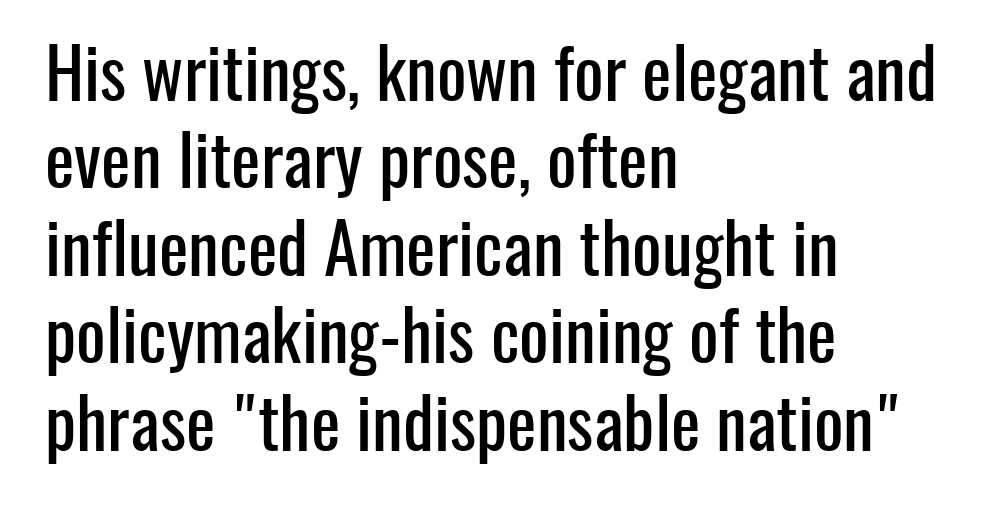
{"serif": "no", "italic": "no", "width": "condensed", "stroke_contrast": "low", "x_height": "medium", "monospaced": "no", "underline": "no", "align": "left", "line_spacing": "normal", "line_spacing_ratio": 1.25, "letter_spacing": "normal", "letter_spacing_em": 0.0, "glyph_px": 70}
